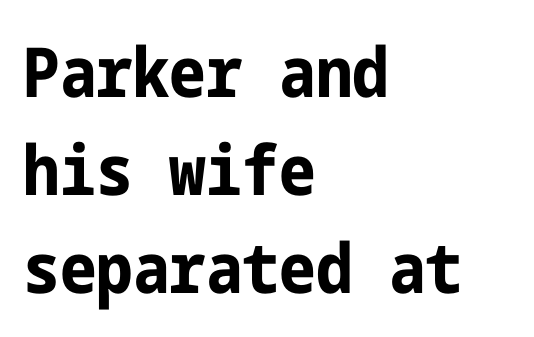
Q: Is the text bold? A: Yes.
Q: Is the text italic (slanted)? A: No, it is upright.
Q: Is the typeface a serif or a sans-serif typeface? A: Sans-serif.
Q: Is the text underlined? A: No.
Q: How is the paragraph aligned? A: Left-aligned.
Q: Is the spacing between letters normal or unusually wide? A: Normal.
Q: Is the spacing between lines tight, normal or loose? A: Normal.
Q: Width (condensed, normal, or wide)? A: Condensed.
Q: Stroke contrast? A: Low.
Q: x-height? A: Medium.
